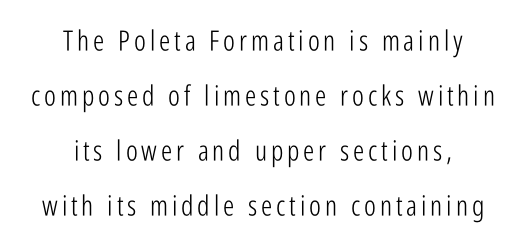
{"serif": "no", "italic": "no", "bold": "no", "weight": "light", "width": "condensed", "stroke_contrast": "low", "x_height": "medium", "monospaced": "no", "underline": "no", "align": "center", "line_spacing": "loose", "line_spacing_ratio": 1.96, "glyph_px": 28}
